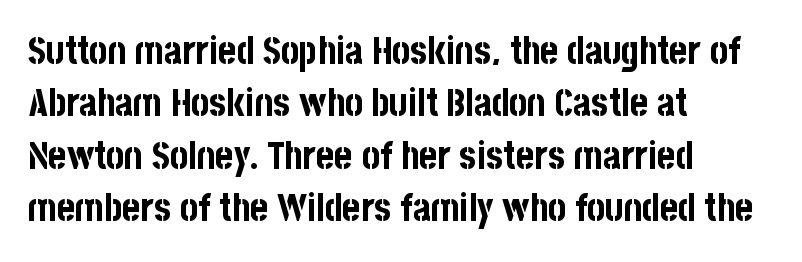
The image shows 38 px bold, condensed sans-serif type, upright; set left-aligned, normal line spacing (1.38x), normal letter spacing, not underlined; low stroke contrast and a large x-height.
